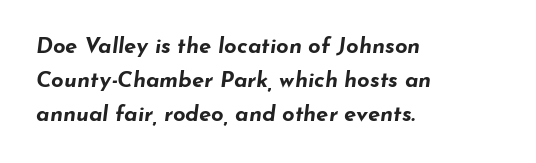
Q: Is the text bold? A: Yes.
Q: Is the text italic (slanted)? A: Yes, it leans right by about 7 degrees.
Q: Is the text underlined? A: No.
Q: How is the paragraph aligned? A: Left-aligned.
Q: Is the spacing between letters normal or unusually wide? A: Normal.
Q: Is the spacing between lines tight, normal or loose? A: Normal.
